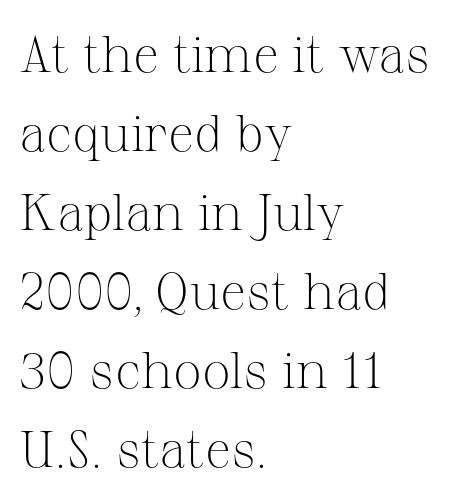
{"serif": "yes", "italic": "no", "bold": "no", "weight": "light", "width": "normal", "stroke_contrast": "medium", "x_height": "medium", "monospaced": "no", "underline": "no", "align": "left", "line_spacing": "normal", "line_spacing_ratio": 1.55, "letter_spacing": "normal", "letter_spacing_em": 0.0, "glyph_px": 51}
